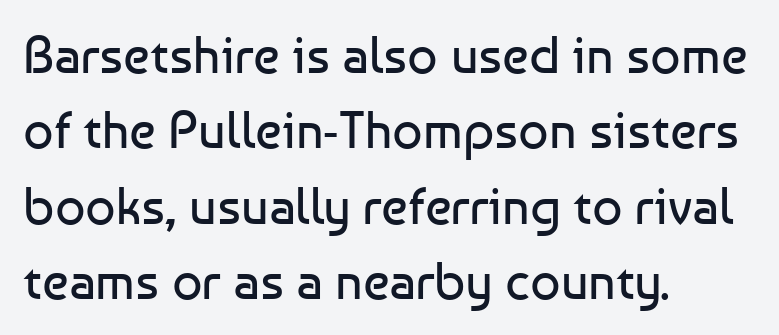
{"serif": "no", "italic": "no", "bold": "no", "weight": "regular", "width": "normal", "stroke_contrast": "low", "x_height": "medium", "monospaced": "no", "underline": "no", "align": "left", "line_spacing": "normal", "line_spacing_ratio": 1.42, "letter_spacing": "normal", "letter_spacing_em": 0.0, "glyph_px": 53}
